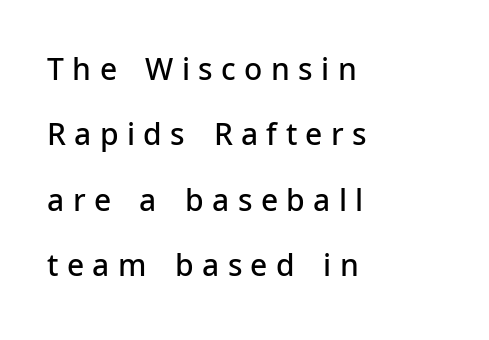
The text was rendered using a sans face with plain stroke endings. Tracking here is generous; glyphs stand well apart from one another. Unmarked baselines from the first word to the last. Leftover space on each line is placed entirely after the last word. Proportional: the letters do not fall into vertical columns.
